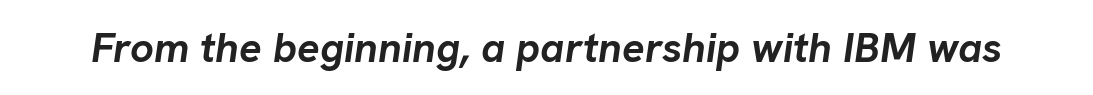
{"italic": "yes", "lean": "right", "slant_degrees": 8, "bold": "yes", "weight": "semibold", "width": "normal", "stroke_contrast": "low", "x_height": "medium", "monospaced": "no", "underline": "no", "letter_spacing": "normal", "letter_spacing_em": 0.0, "glyph_px": 42}
